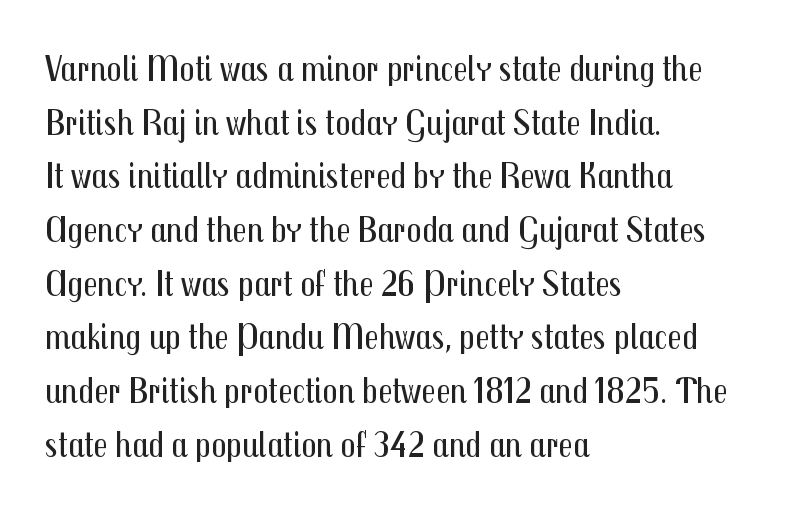
{"serif": "no", "italic": "no", "bold": "no", "weight": "regular", "width": "condensed", "stroke_contrast": "medium", "x_height": "medium", "monospaced": "no", "underline": "no", "align": "left", "line_spacing": "normal", "line_spacing_ratio": 1.45, "letter_spacing": "normal", "letter_spacing_em": 0.0, "glyph_px": 37}
